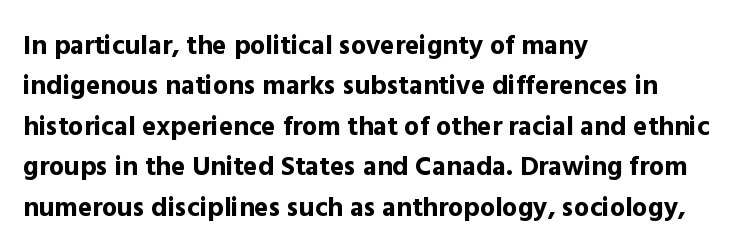
Q: Is the text bold? A: Yes.
Q: Is the text italic (slanted)? A: No, it is upright.
Q: Is the text underlined? A: No.
Q: How is the paragraph aligned? A: Left-aligned.
Q: Is the spacing between letters normal or unusually wide? A: Normal.
Q: Is the spacing between lines tight, normal or loose? A: Normal.
